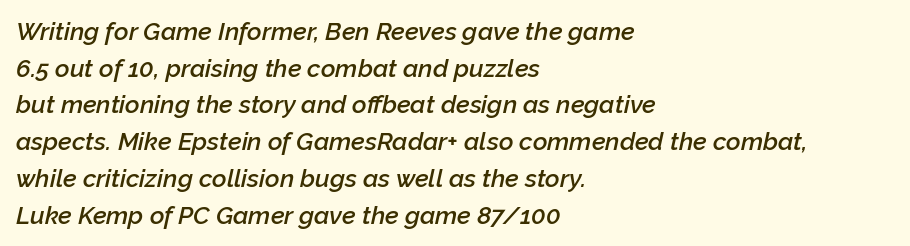
{"italic": "yes", "lean": "right", "slant_degrees": 12, "bold": "semi", "underline": "no", "align": "left", "line_spacing": "normal", "line_spacing_ratio": 1.47, "letter_spacing": "normal", "letter_spacing_em": 0.0, "glyph_px": 25}
